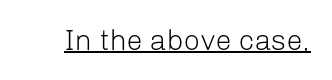
The image shows 29 px light sans-serif type, upright; set normal letter spacing, underlined; low stroke contrast and a medium x-height.
